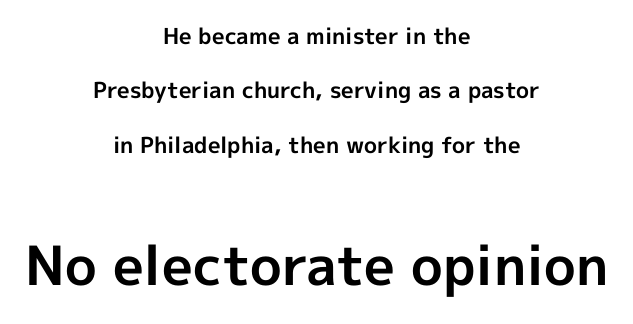
{"serif": "no", "italic": "no", "bold": "yes", "weight": "bold", "width": "normal", "x_height": "medium", "monospaced": "no", "underline": "no", "align": "center", "line_spacing": "loose", "line_spacing_ratio": 2.47, "letter_spacing": "normal", "letter_spacing_em": 0.0, "larger_block": "second", "size_ratio": 2.45, "glyph_px": 54}
